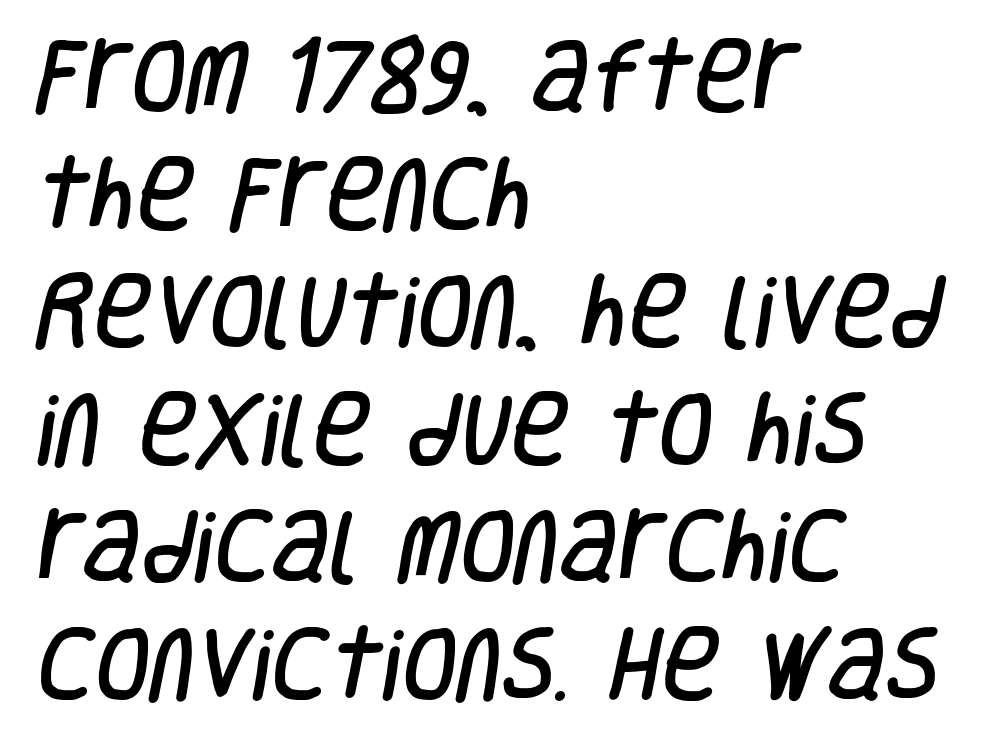
{"serif": "no", "width": "condensed", "stroke_contrast": "low", "x_height": "large", "monospaced": "no", "underline": "no", "align": "left", "line_spacing": "normal", "line_spacing_ratio": 1.47, "letter_spacing": "normal", "letter_spacing_em": 0.0, "glyph_px": 80}
